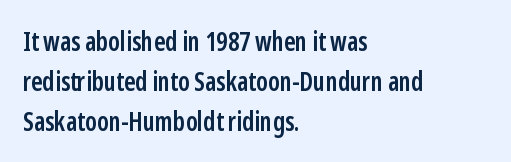
{"italic": "no", "bold": "semi", "underline": "no", "align": "left", "line_spacing": "normal", "line_spacing_ratio": 1.53, "letter_spacing": "normal", "letter_spacing_em": 0.0, "glyph_px": 26}
